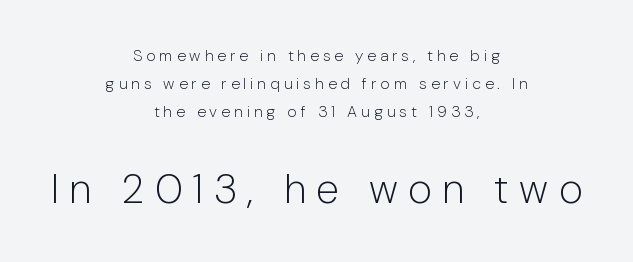
{"serif": "no", "italic": "no", "bold": "no", "weight": "light", "width": "normal", "stroke_contrast": "low", "x_height": "medium", "monospaced": "no", "underline": "no", "align": "center", "line_spacing_ratio": 1.76, "letter_spacing": "wide", "letter_spacing_em": 0.25, "larger_block": "second", "size_ratio": 2.56, "glyph_px": 41}
